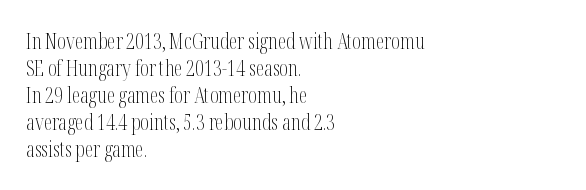
Q: Is the text bold? A: No.
Q: Is the text italic (slanted)? A: No, it is upright.
Q: Is the text underlined? A: No.
Q: How is the paragraph aligned? A: Left-aligned.
Q: Is the spacing between letters normal or unusually wide? A: Normal.
Q: Is the spacing between lines tight, normal or loose? A: Normal.
